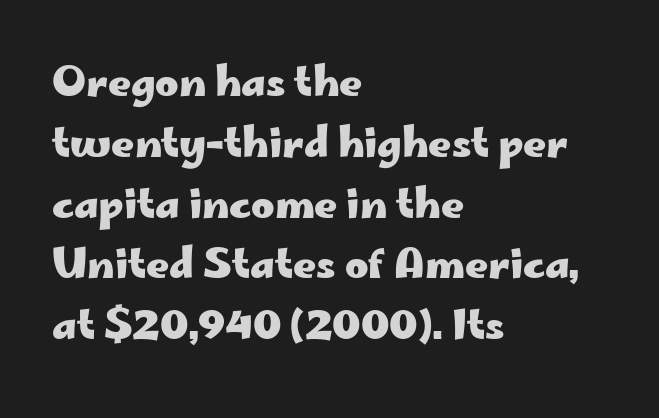
Has an underline been added? It has not. The passage is arranged the way most books set body copy — flush left. This rendering employs a face without finishing strokes, i.e., a sans-serif. This sample uses plain, unmodified letter spacing. The rendering uses a moderate line-height, typical for paragraphs. Notice how thick the strokes are: this is what a full bold looks like.
